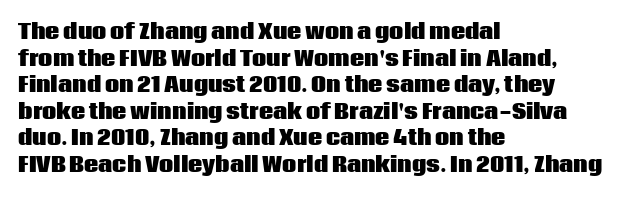
Q: Is the text bold? A: Yes.
Q: Is the text italic (slanted)? A: No, it is upright.
Q: Is the text underlined? A: No.
Q: How is the paragraph aligned? A: Left-aligned.
Q: Is the spacing between letters normal or unusually wide? A: Normal.
Q: Is the spacing between lines tight, normal or loose? A: Normal.
